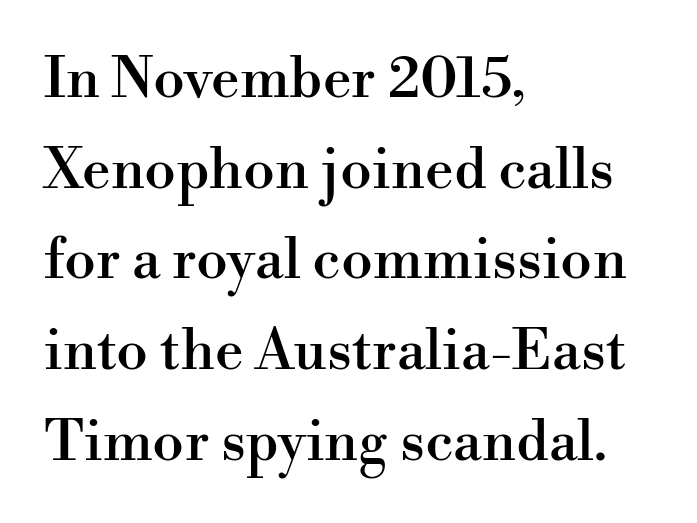
Rows of type keep a routine distance in the vertical direction. Here the glyphs are tracked normally, forming tight word shapes. Check under the words: just untouched page. Note the varied advance widths — an 'i' is clearly narrower than an 'm'. A classic flush-left, rag-right setting is used for this passage. Upright lettering throughout.
